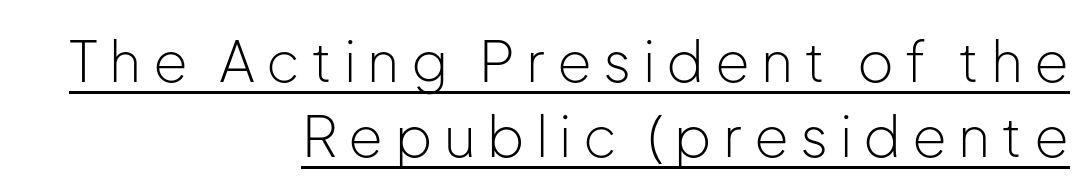
Compared with a flush-left layout, this one pins lines to the opposite, right side. Compared with a typical body face, this is equally light or lighter still. How are the letters spaced? Widely, with obvious added tracking. You can see a thin bar hugging the bottom of the glyphs. The type sits square on the baseline with zero lean. Horizontal bands of white between lines are of average thickness.
